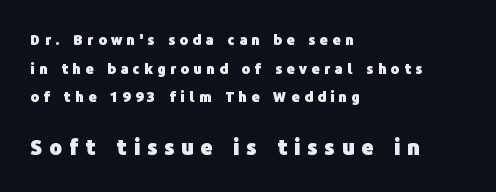
The image shows 21 px bold type, upright; set left-aligned, loose line spacing (2.04x), unusually wide letter spacing (+0.33 em), not underlined; the second (bottom) block is 1.5x larger.
